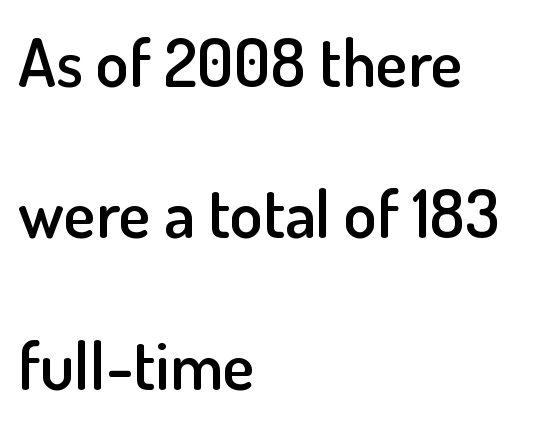
Q: Is the text bold? A: Semi-bold.
Q: Is the text italic (slanted)? A: No, it is upright.
Q: Is the typeface a serif or a sans-serif typeface? A: Sans-serif.
Q: Is the text underlined? A: No.
Q: How is the paragraph aligned? A: Left-aligned.
Q: Is the spacing between letters normal or unusually wide? A: Normal.
Q: Is the spacing between lines tight, normal or loose? A: Loose.
Q: Width (condensed, normal, or wide)? A: Normal.
Q: Stroke contrast? A: Low.
Q: x-height? A: Small.
Q: Monospaced? A: No.
